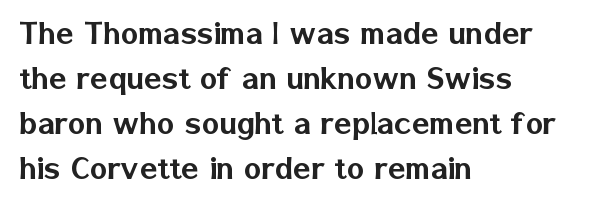
Q: Is the text italic (slanted)? A: No, it is upright.
Q: Is the typeface a serif or a sans-serif typeface? A: Sans-serif.
Q: Is the text underlined? A: No.
Q: How is the paragraph aligned? A: Left-aligned.
Q: Is the spacing between letters normal or unusually wide? A: Normal.
Q: Width (condensed, normal, or wide)? A: Normal.
Q: Stroke contrast? A: Low.
Q: x-height? A: Medium.
Q: Monospaced? A: No.
